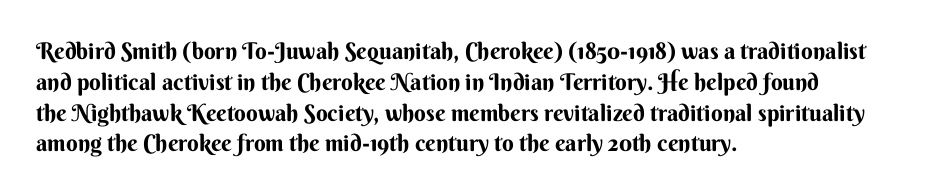
It's the straight-up-and-down kind of type. Descender tails drop into unmarked territory. Weight check: bold — yes, fully. Line beginnings align vertically; line endings do not.
